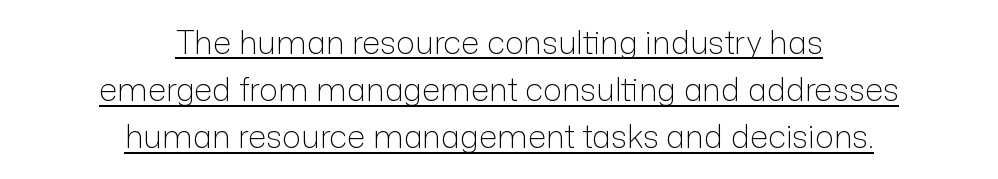
These lines were composed using upright roman letters. Beneath each row of characters lies a ruled line. Stroke thickness stays within the range of a standard reading face or lighter. This sample has the flowing, uneven cadence of proportional lettering. Default kerning and tracking; the words read as compact shapes. The font family rendered here belongs to the sans-serif group.
